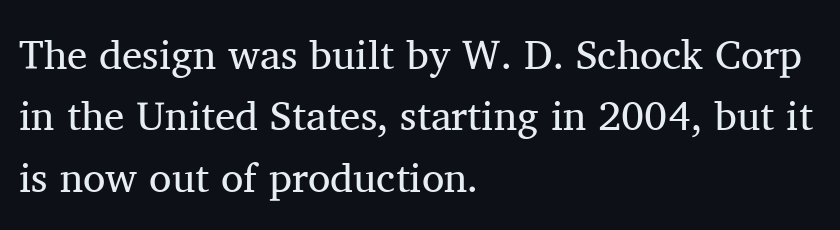
Q: Is the text bold? A: No.
Q: Is the text italic (slanted)? A: No, it is upright.
Q: Is the typeface a serif or a sans-serif typeface? A: Serif.
Q: Is the text underlined? A: No.
Q: How is the paragraph aligned? A: Left-aligned.
Q: Is the spacing between letters normal or unusually wide? A: Normal.
Q: Is the spacing between lines tight, normal or loose? A: Normal.
Q: Width (condensed, normal, or wide)? A: Normal.
Q: Stroke contrast? A: Medium.
Q: x-height? A: Medium.
Q: Monospaced? A: No.
